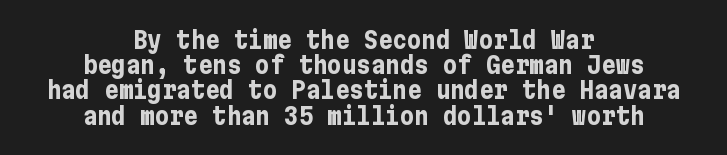
The image shows 24 px bold type, upright; set centered, tight line spacing (1.05x), normal letter spacing, not underlined.
